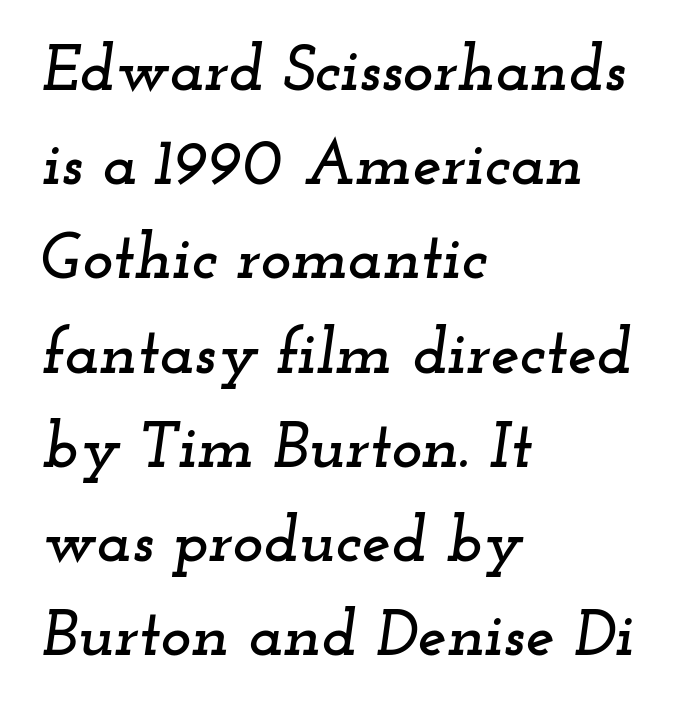
Q: Is the text italic (slanted)? A: Yes, it leans right by about 12 degrees.
Q: Is the typeface a serif or a sans-serif typeface? A: Serif.
Q: Is the text underlined? A: No.
Q: How is the paragraph aligned? A: Left-aligned.
Q: Is the spacing between letters normal or unusually wide? A: Normal.
Q: Is the spacing between lines tight, normal or loose? A: Normal.
Q: Width (condensed, normal, or wide)? A: Wide.
Q: Stroke contrast? A: Low.
Q: x-height? A: Small.
Q: Monospaced? A: No.
